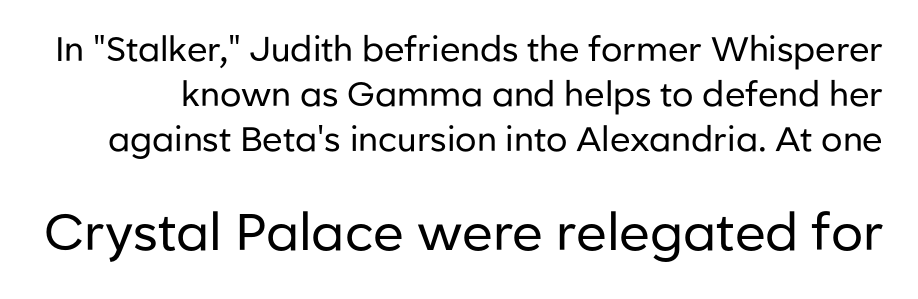
The image shows 51 px regular-weight sans-serif type, upright; set normal line spacing (1.33x), normal letter spacing, not underlined; the second (bottom) block is 1.5x larger; low stroke contrast and a medium x-height.
